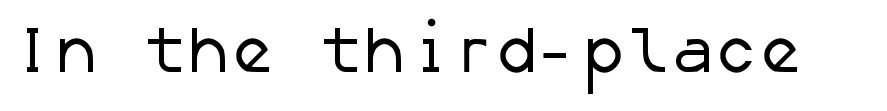
Q: Is the text bold? A: No.
Q: Is the typeface a serif or a sans-serif typeface? A: Sans-serif.
Q: Is the text underlined? A: No.
Q: Is the spacing between letters normal or unusually wide? A: Normal.
Q: Width (condensed, normal, or wide)? A: Normal.
Q: Stroke contrast? A: Low.
Q: x-height? A: Medium.
